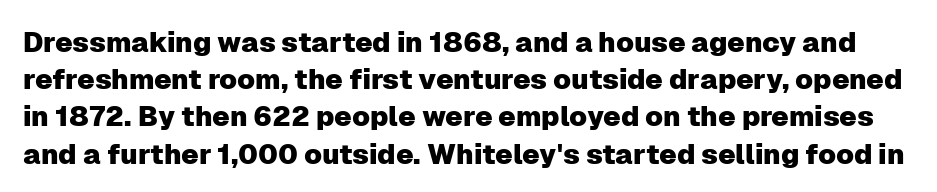
The image shows 28 px sans-serif type, upright; set normal line spacing (1.33x), normal letter spacing, not underlined; low stroke contrast and a medium x-height.
